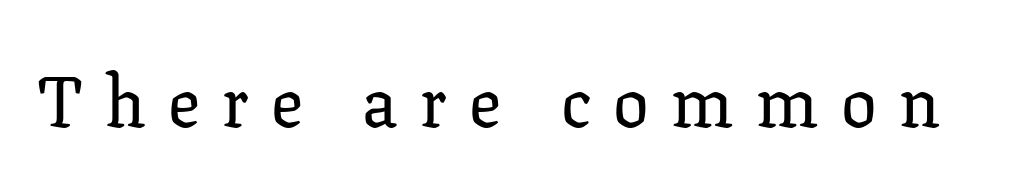
The image shows 71 px serif type, upright; set unusually wide letter spacing (+0.32 em), not underlined; low stroke contrast and a medium x-height.
